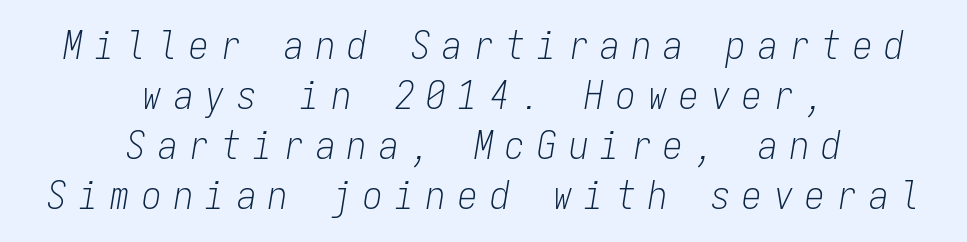
The image shows 39 px light, condensed type, italic (leaning right), monospaced; set centered, normal line spacing (1.28x), unusually wide letter spacing (+0.31 em), not underlined; low stroke contrast and a medium x-height.
